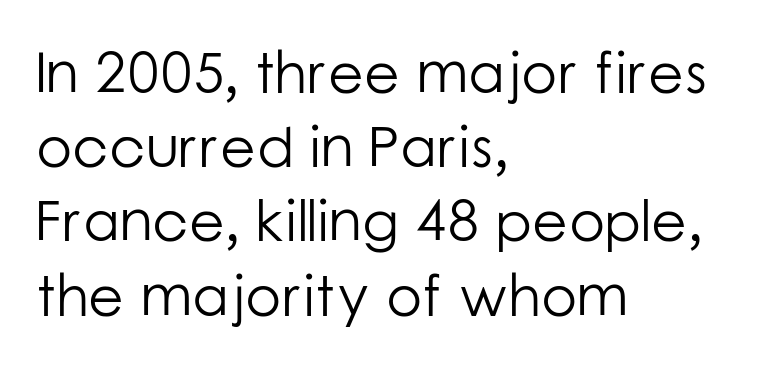
{"serif": "no", "italic": "no", "bold": "no", "weight": "light", "width": "normal", "stroke_contrast": "low", "x_height": "medium", "monospaced": "no", "underline": "no", "align": "left", "line_spacing": "normal", "line_spacing_ratio": 1.28, "letter_spacing": "normal", "letter_spacing_em": 0.0, "glyph_px": 58}
